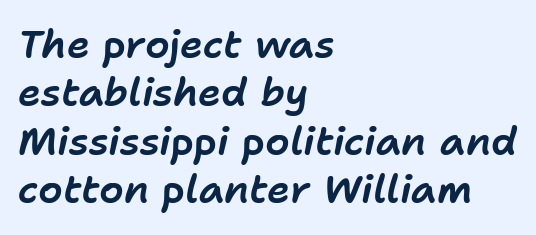
{"italic": "yes", "lean": "right", "slant_degrees": 11, "width": "normal", "stroke_contrast": "low", "x_height": "medium", "monospaced": "no", "underline": "no", "align": "left", "line_spacing_ratio": 1.24, "letter_spacing": "normal", "letter_spacing_em": 0.0, "glyph_px": 39}
